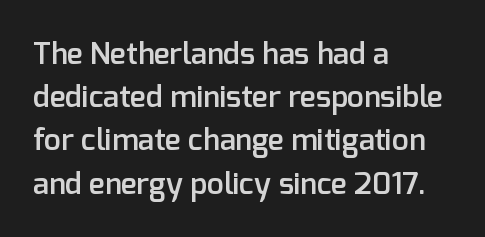
{"serif": "no", "italic": "no", "bold": "semi", "weight": "semibold", "width": "normal", "stroke_contrast": "low", "x_height": "medium", "monospaced": "no", "underline": "no", "align": "left", "line_spacing": "normal", "line_spacing_ratio": 1.44, "letter_spacing": "normal", "letter_spacing_em": 0.0, "glyph_px": 30}
